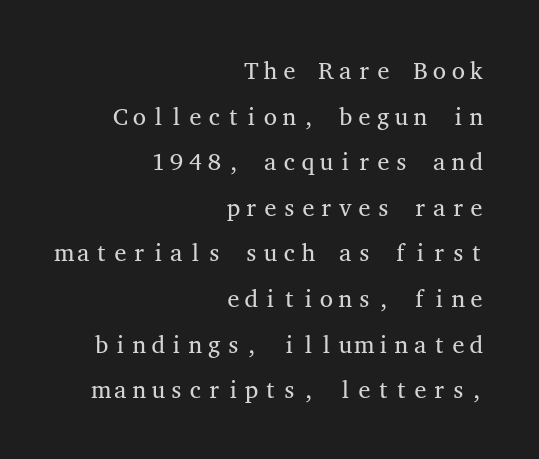
Q: Is the text bold? A: No.
Q: Is the text italic (slanted)? A: No, it is upright.
Q: Is the text underlined? A: No.
Q: How is the paragraph aligned? A: Right-aligned.
Q: Is the spacing between letters normal or unusually wide? A: Normal.
Q: Is the spacing between lines tight, normal or loose? A: Loose.
